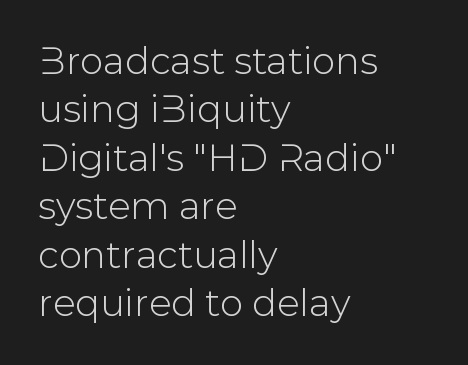
These lines keep a tight, regular rhythm from letter to letter. Classification — sans serif. The string is rendered with underlining switched off. These lines are rendered in a variable-pitch font.
